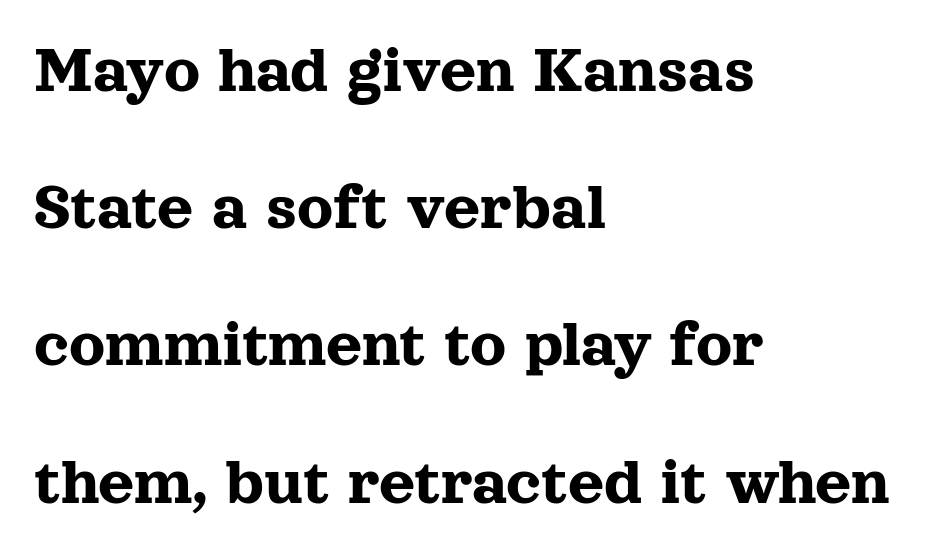
Students, observe: this is what heavily led, spacious text looks like. Short and long lines alike share a common starting point at left. When letters stand straight like this, we call the style roman or upright. Look at the tracking — it's just the regular setting, nothing added. Each letter's strokes conclude with small projecting serifs. Rule under the text: the space is simply empty.
